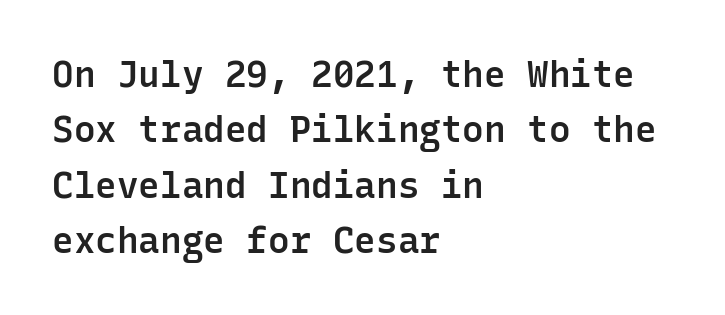
{"serif": "no", "italic": "no", "bold": "semi", "weight": "semibold", "width": "normal", "stroke_contrast": "low", "x_height": "medium", "monospaced": "yes", "underline": "no", "align": "left", "line_spacing": "normal", "line_spacing_ratio": 1.54, "letter_spacing": "normal", "letter_spacing_em": 0.0, "glyph_px": 36}
